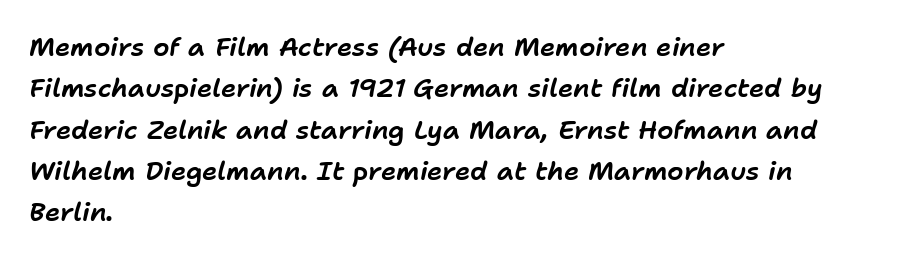
{"italic": "yes", "lean": "right", "slant_degrees": 11, "underline": "no", "align": "left", "line_spacing": "normal", "line_spacing_ratio": 1.59, "letter_spacing": "normal", "letter_spacing_em": 0.0, "glyph_px": 26}
